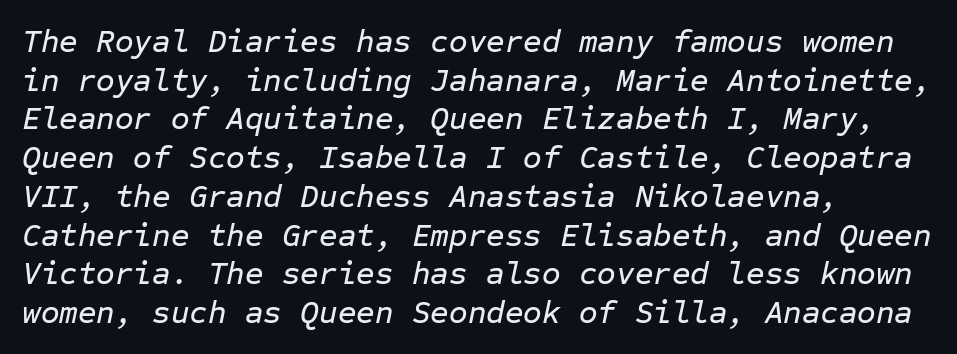
The image shows 32 px text type, italic (leaning right), monospaced; set left-aligned, line spacing 1.21x, normal letter spacing, not underlined; low stroke contrast and a medium x-height.
